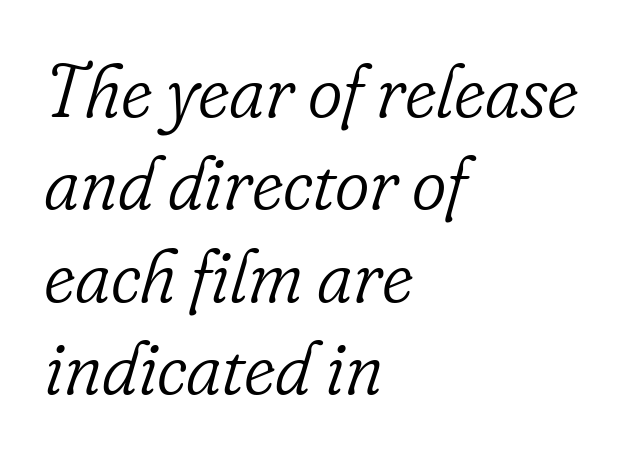
Q: Is the text bold? A: No.
Q: Is the text italic (slanted)? A: Yes, it leans right by about 16 degrees.
Q: Is the typeface a serif or a sans-serif typeface? A: Serif.
Q: Is the text underlined? A: No.
Q: How is the paragraph aligned? A: Left-aligned.
Q: Is the spacing between letters normal or unusually wide? A: Normal.
Q: Is the spacing between lines tight, normal or loose? A: Normal.
Q: Width (condensed, normal, or wide)? A: Normal.
Q: Stroke contrast? A: Low.
Q: x-height? A: Small.
Q: Monospaced? A: No.
